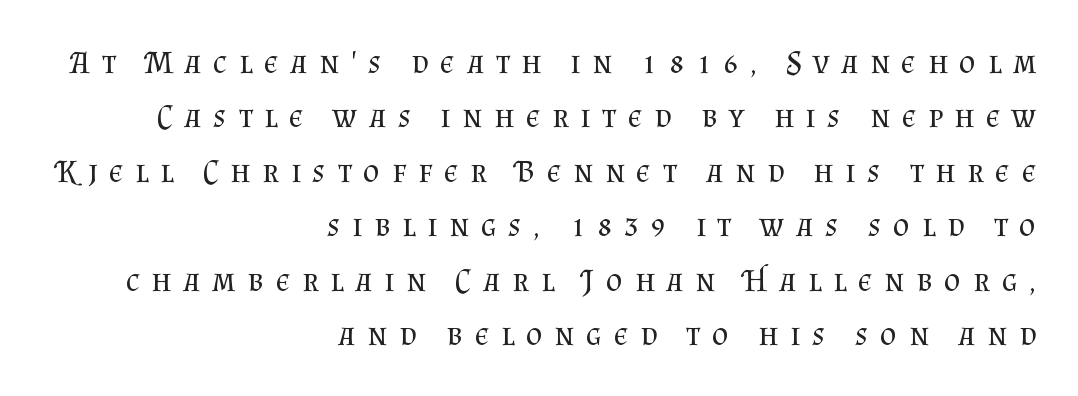
Q: Is the text bold? A: No.
Q: Is the text italic (slanted)? A: No, it is upright.
Q: Is the typeface a serif or a sans-serif typeface? A: Serif.
Q: Is the text underlined? A: No.
Q: How is the paragraph aligned? A: Right-aligned.
Q: Is the spacing between letters normal or unusually wide? A: Unusually wide.
Q: Is the spacing between lines tight, normal or loose? A: Normal.
Q: Width (condensed, normal, or wide)? A: Normal.
Q: Stroke contrast? A: Medium.
Q: x-height? A: Small.
Q: Monospaced? A: No.
